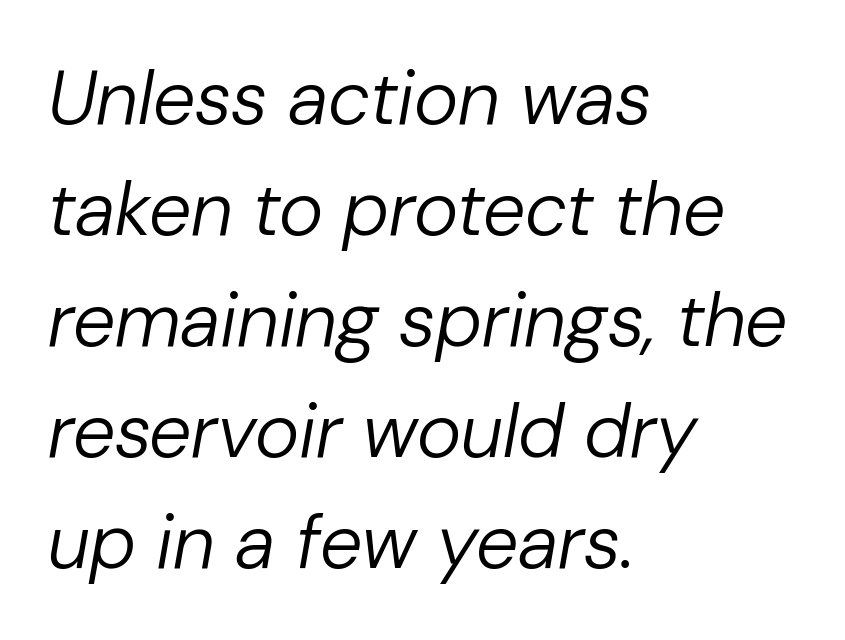
The image shows 76 px regular-weight type, italic (leaning right); set left-aligned, normal line spacing (1.46x), normal letter spacing, not underlined; low stroke contrast and a medium x-height.
